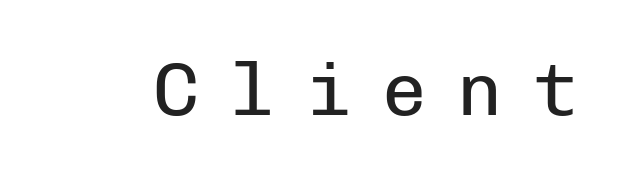
Words appear elongated and porous because spacing is wide. This is not heavy type; no bold has been used. Ascenders rise straight up at ninety degrees. Descenders hang freely into open space. Fixed-width glyphs throughout — classic coding-font behaviour. The text was rendered using a sans face with plain stroke endings.
